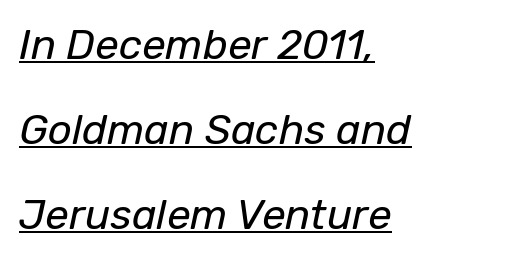
Q: Is the text bold? A: No.
Q: Is the text italic (slanted)? A: Yes, it leans right by about 12 degrees.
Q: Is the text underlined? A: Yes.
Q: How is the paragraph aligned? A: Left-aligned.
Q: Is the spacing between letters normal or unusually wide? A: Normal.
Q: Is the spacing between lines tight, normal or loose? A: Loose.
Q: Width (condensed, normal, or wide)? A: Normal.
Q: Stroke contrast? A: Low.
Q: x-height? A: Medium.
Q: Monospaced? A: No.
